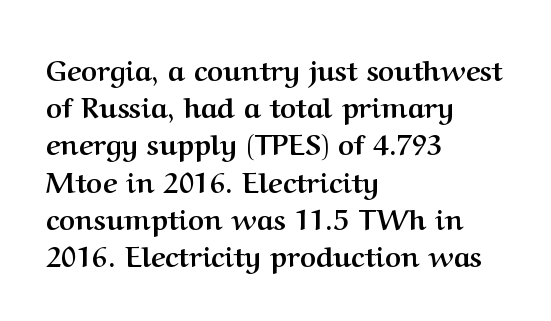
The horizontal fit of the characters is conventional and even. This rendering uses left alignment, leaving the right contour irregular. A full-strength bold gives these letters their thick strokes. The letters stand straight up with perfectly vertical stems.
